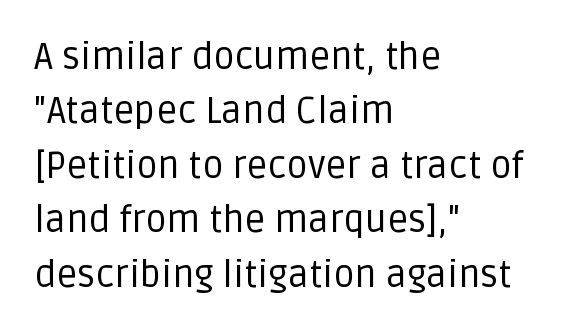
The image shows 37 px regular-weight sans-serif type, upright; set left-aligned, normal line spacing (1.47x), normal letter spacing, not underlined; low stroke contrast and a large x-height.
